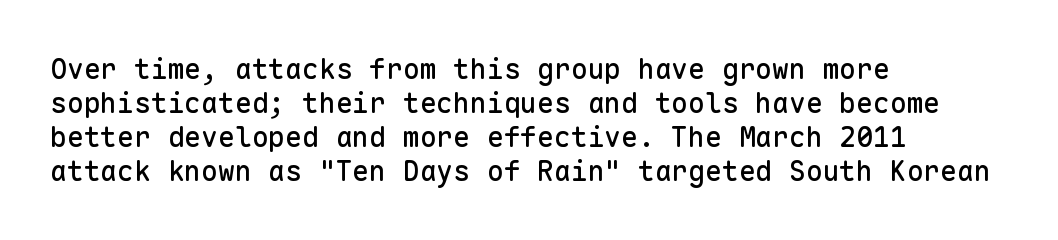
Monospaced: the letters line up in strict vertical columns. Nope, not italic — everything's standing straight. A typesetter would label this face a sans. Teacher's note: observe the even left margin — that is flush-left alignment.
